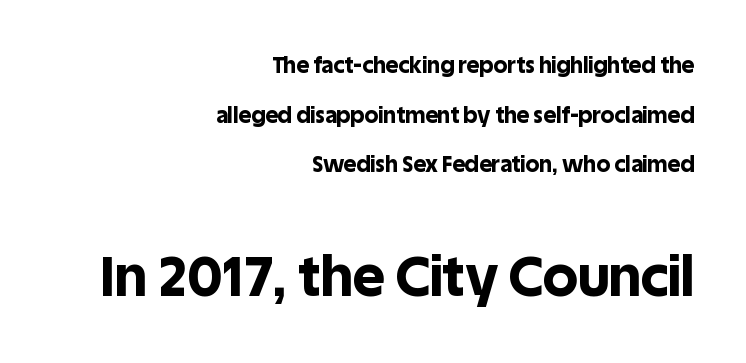
{"serif": "no", "italic": "no", "bold": "yes", "weight": "bold", "width": "normal", "x_height": "large", "monospaced": "no", "underline": "no", "align": "right", "line_spacing": "loose", "line_spacing_ratio": 2.26, "letter_spacing": "normal", "letter_spacing_em": 0.0, "larger_block": "second", "size_ratio": 2.5, "glyph_px": 55}
